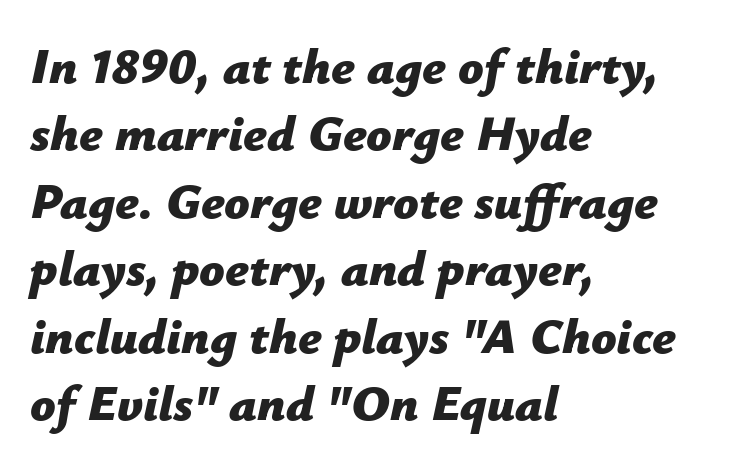
The image shows 50 px bold type, italic (leaning right); set left-aligned, normal line spacing (1.35x), normal letter spacing, not underlined; low stroke contrast and a medium x-height.
